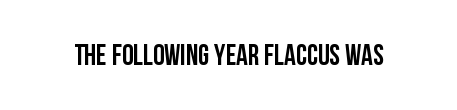
The image shows 29 px semibold, condensed sans-serif type, upright; set normal letter spacing, not underlined; low stroke contrast and a large x-height.
